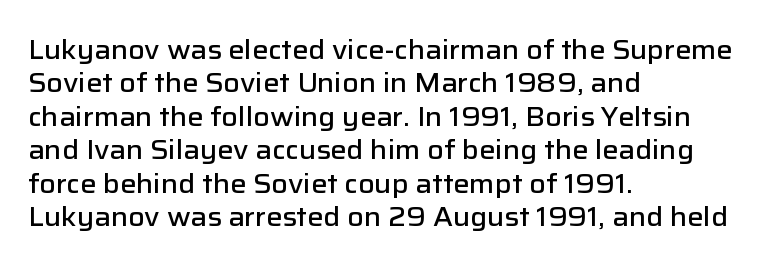
Q: Is the text bold? A: Semi-bold.
Q: Is the text italic (slanted)? A: No, it is upright.
Q: Is the text underlined? A: No.
Q: How is the paragraph aligned? A: Left-aligned.
Q: Is the spacing between letters normal or unusually wide? A: Normal.
